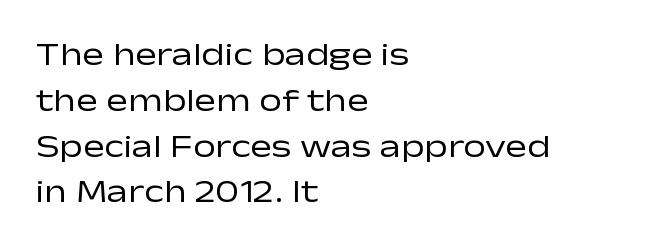
{"serif": "no", "italic": "no", "bold": "no", "weight": "regular", "width": "wide", "stroke_contrast": "low", "x_height": "medium", "monospaced": "no", "underline": "no", "align": "left", "line_spacing": "normal", "line_spacing_ratio": 1.43, "letter_spacing": "normal", "letter_spacing_em": 0.0, "glyph_px": 32}
